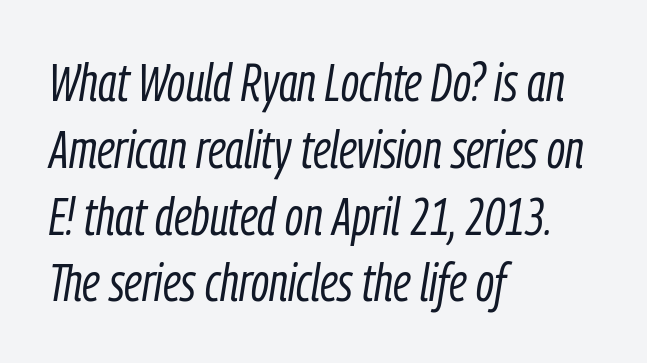
{"italic": "yes", "lean": "right", "slant_degrees": 9, "bold": "no", "weight": "light", "width": "condensed", "stroke_contrast": "low", "x_height": "medium", "monospaced": "no", "underline": "no", "align": "left", "line_spacing": "normal", "line_spacing_ratio": 1.26, "letter_spacing": "normal", "letter_spacing_em": 0.0, "glyph_px": 53}
